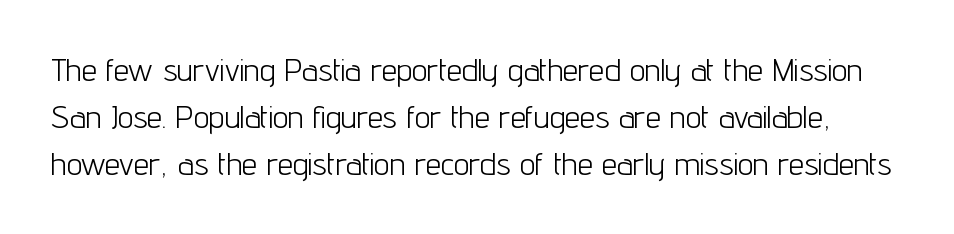
The image shows 31 px light, condensed sans-serif type, upright; set normal line spacing (1.51x), normal letter spacing, not underlined; low stroke contrast and a medium x-height.
